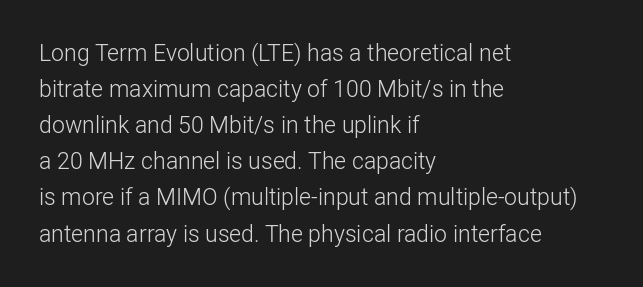
Q: Is the text bold? A: No.
Q: Is the text italic (slanted)? A: No, it is upright.
Q: Is the text underlined? A: No.
Q: How is the paragraph aligned? A: Left-aligned.
Q: Is the spacing between letters normal or unusually wide? A: Normal.
Q: Is the spacing between lines tight, normal or loose? A: Normal.
